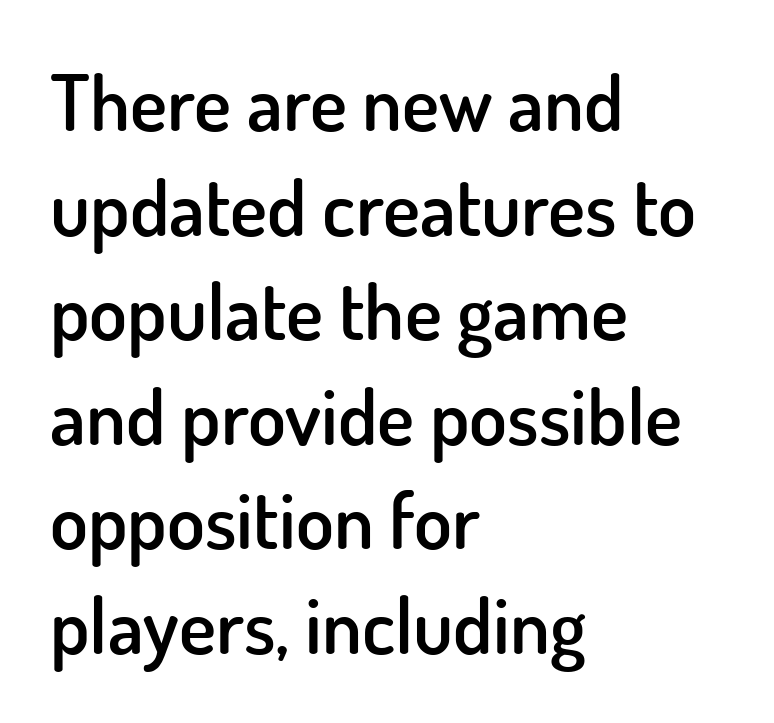
{"serif": "no", "italic": "no", "bold": "semi", "weight": "semibold", "width": "normal", "stroke_contrast": "low", "x_height": "small", "monospaced": "no", "underline": "no", "align": "left", "line_spacing": "normal", "line_spacing_ratio": 1.34, "letter_spacing": "normal", "letter_spacing_em": 0.0, "glyph_px": 78}
